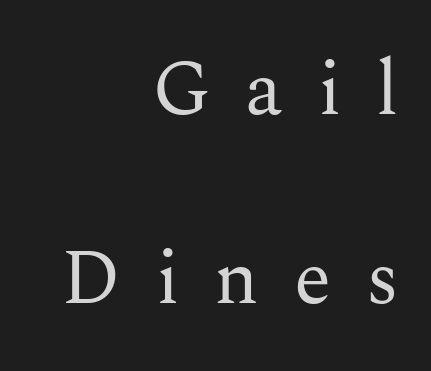
Notice the wide empty band between every row — that's loose leading. Looks like regular typesetting: each glyph gets only the width it needs. Stroke terminals: seriffed. A clean baseline with only descenders dipping below it. Rendered with straight, roman letterforms.
